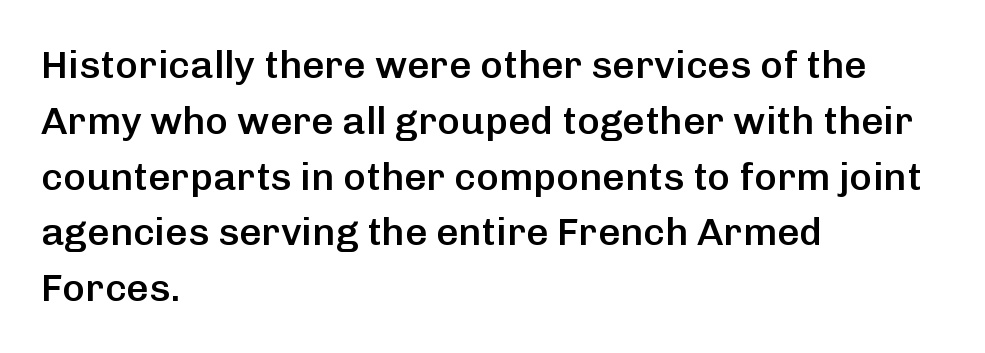
The face used here is rendered with its standard letterfit. This sample has the flowing, uneven cadence of proportional lettering. The letters are semibold — heavier than regular but short of a full bold. Honestly, the row spacing looks completely unremarkable.
